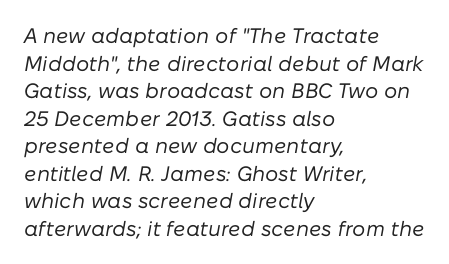
Q: Is the text bold? A: No.
Q: Is the text italic (slanted)? A: Yes, it leans right by about 10 degrees.
Q: Is the text underlined? A: No.
Q: How is the paragraph aligned? A: Left-aligned.
Q: Is the spacing between letters normal or unusually wide? A: Normal.
Q: Is the spacing between lines tight, normal or loose? A: Normal.
